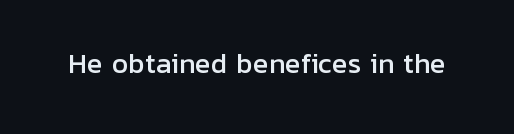
Q: Is the text italic (slanted)? A: No, it is upright.
Q: Is the text underlined? A: No.
Q: Is the spacing between letters normal or unusually wide? A: Normal.
